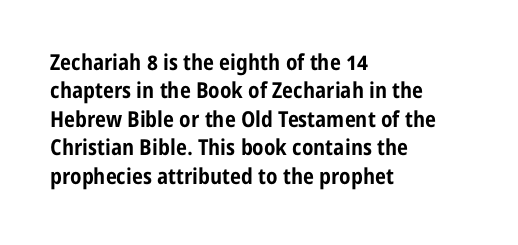
{"italic": "no", "bold": "yes", "underline": "no", "align": "left", "line_spacing": "normal", "line_spacing_ratio": 1.29, "letter_spacing": "normal", "letter_spacing_em": 0.0, "glyph_px": 22}
